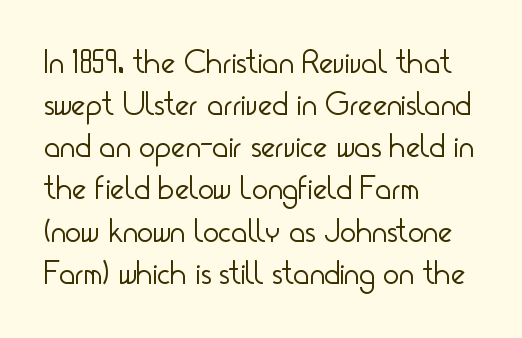
The image shows 34 px light, condensed sans-serif type, upright; set left-aligned, line spacing 1.24x, normal letter spacing, not underlined; low stroke contrast and a small x-height.
